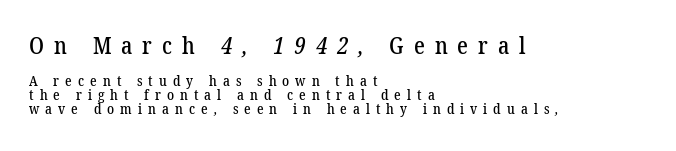
The image shows 23 px text type; set left-aligned, tight line spacing (1.02x), unusually wide letter spacing (+0.43 em), not underlined; the first (top) block is 1.64x larger.
